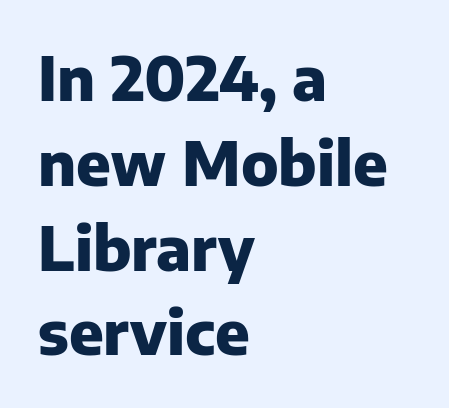
The image shows 61 px heavy sans-serif type, upright; set left-aligned, normal line spacing (1.39x), normal letter spacing, not underlined; low stroke contrast and a medium x-height.
